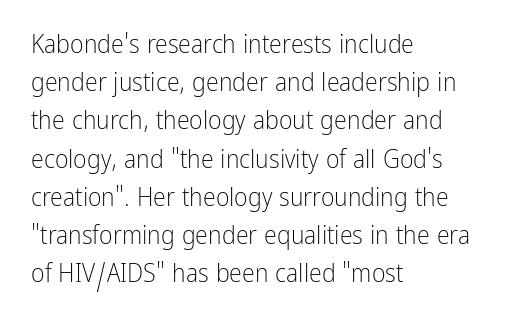
Q: Is the text bold? A: No.
Q: Is the text italic (slanted)? A: No, it is upright.
Q: Is the text underlined? A: No.
Q: How is the paragraph aligned? A: Left-aligned.
Q: Is the spacing between letters normal or unusually wide? A: Normal.
Q: Is the spacing between lines tight, normal or loose? A: Normal.
